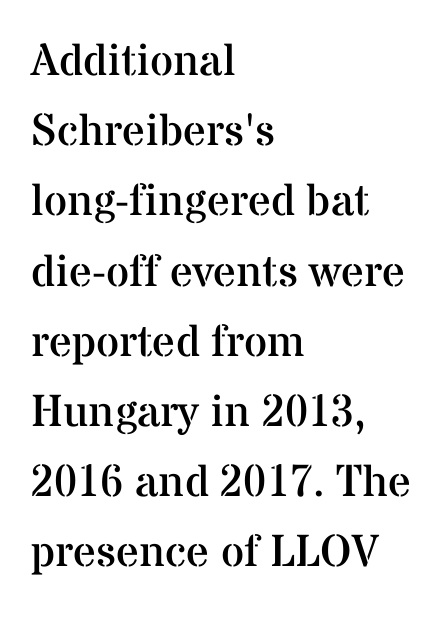
The image shows 45 px regular-weight serif type, upright; set left-aligned, normal line spacing (1.56x), normal letter spacing, not underlined; medium stroke contrast and a medium x-height.
